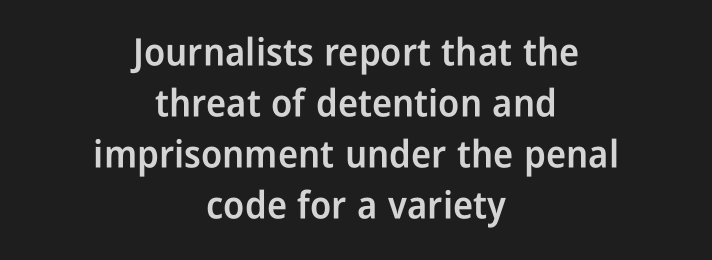
The image shows 38 px semibold, condensed sans-serif type, upright; set centered, normal line spacing (1.34x), normal letter spacing, not underlined; low stroke contrast and a medium x-height.
